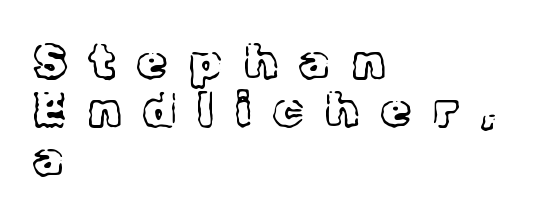
{"serif": "yes", "italic": "no", "bold": "no", "weight": "light", "width": "normal", "x_height": "medium", "monospaced": "no", "underline": "no", "align": "left", "line_spacing": "tight", "line_spacing_ratio": 1.01, "letter_spacing": "wide", "letter_spacing_em": 0.47, "glyph_px": 48}
